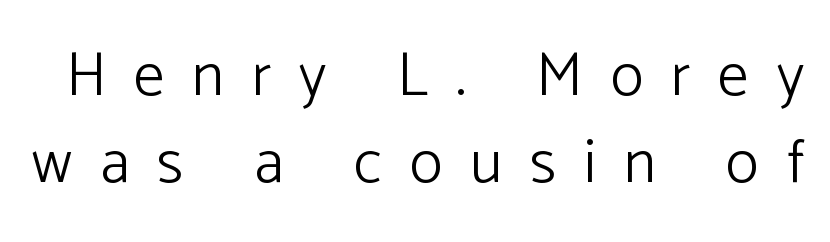
Type without underlining. The glyphs in this specimen are sans serif. The designer left line spacing at the default. Each stroke keeps to a modest, everyday thickness or less.
